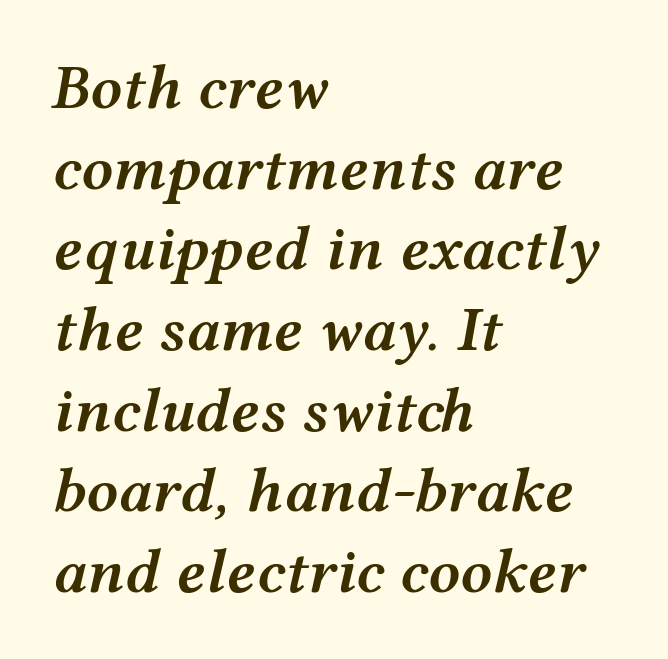
The image shows 63 px semibold, wide type, italic (leaning right); set left-aligned, normal line spacing (1.28x), normal letter spacing, not underlined; medium stroke contrast and a medium x-height.
